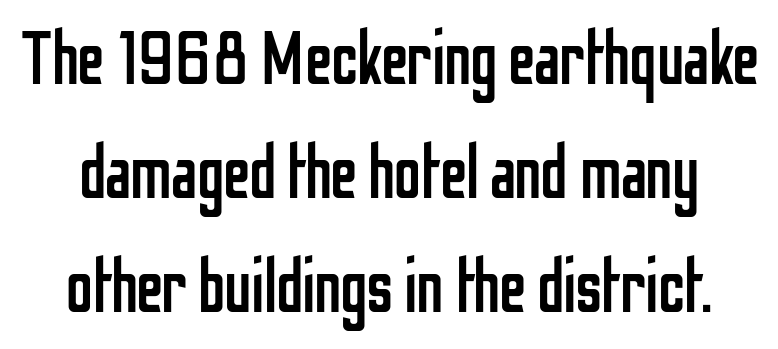
The image shows 76 px regular-weight, condensed sans-serif type, upright; set normal line spacing (1.5x), normal letter spacing, not underlined; low stroke contrast and a medium x-height.
